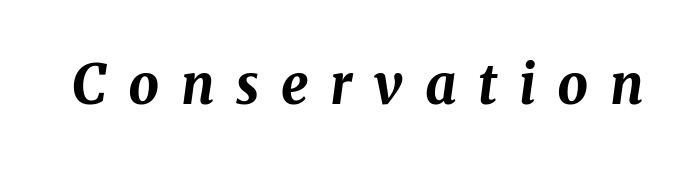
Short note: letters widely spaced. Every letter is thick-stroked: bold, no question. Is the type slanted? Yes — the strokes lean at a clear angle. A clean baseline with only descenders dipping below it. Note the varied advance widths — an 'i' is clearly narrower than an 'm'.
